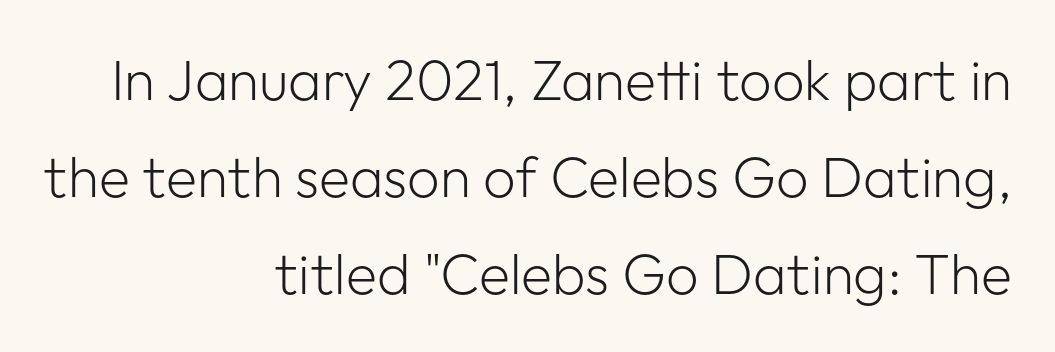
The image shows 57 px light sans-serif type, upright; set right-aligned, normal line spacing (1.7x), normal letter spacing, not underlined; low stroke contrast and a medium x-height.
